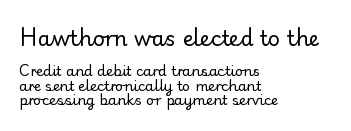
Summary of weight: not heavy and not bold. The compositor pushed each line to the left boundary. Words appear dense and cohesive because spacing is normal. No word sits above an underline. The type sits square on the baseline with zero lean. In this sample the first text group is rendered at the bigger scale.
